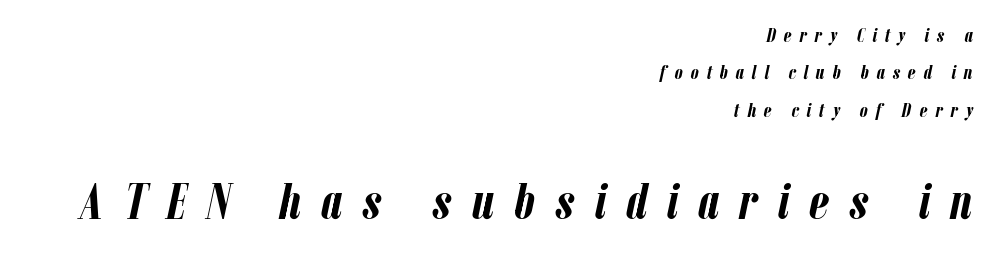
In this sample the second text group is rendered at the bigger scale. Is this a fixed-width face? No — the glyphs have proportional, varying widths. Does the copy run flush right? Yes — the right margin is perfectly even. Looking at the ascenders, they clearly lean. In terms of weight, the rendering is a true, heavy bold.
